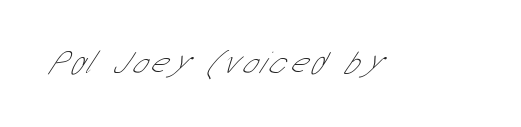
The image shows 32 px thin, condensed sans-serif type; set not underlined; low stroke contrast and a medium x-height.
